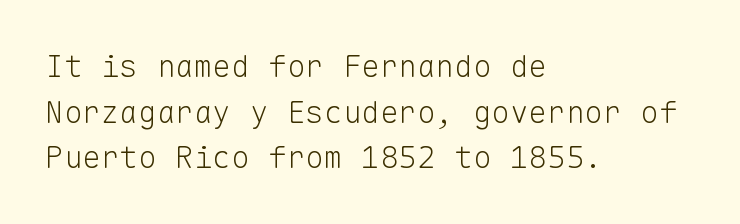
Spacing verdict: monospaced, one width for all characters. The letterforms sit shoulder to shoulder at normal distance. A normal amount of white space separates one row of letters from the next. The face used here is a sans, in the tradition of grotesques and geometrics.
